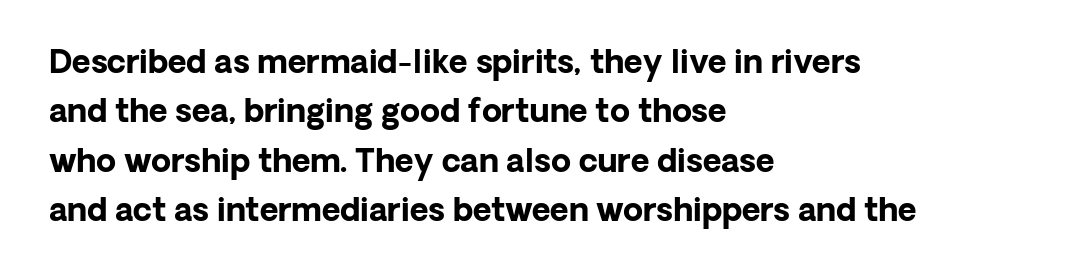
Q: Is the text bold? A: Yes.
Q: Is the text italic (slanted)? A: No, it is upright.
Q: Is the typeface a serif or a sans-serif typeface? A: Sans-serif.
Q: Is the text underlined? A: No.
Q: How is the paragraph aligned? A: Left-aligned.
Q: Is the spacing between letters normal or unusually wide? A: Normal.
Q: Is the spacing between lines tight, normal or loose? A: Normal.
Q: Width (condensed, normal, or wide)? A: Normal.
Q: Stroke contrast? A: Low.
Q: x-height? A: Medium.
Q: Monospaced? A: No.
